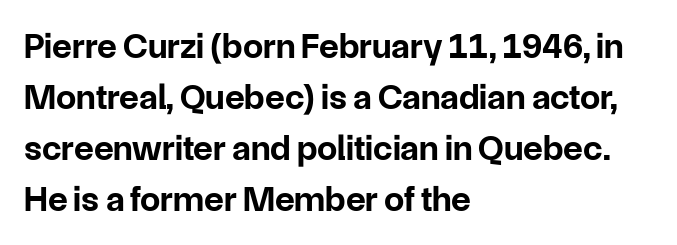
{"serif": "no", "italic": "no", "bold": "yes", "weight": "bold", "width": "normal", "stroke_contrast": "low", "x_height": "medium", "monospaced": "no", "underline": "no", "align": "left", "line_spacing": "normal", "line_spacing_ratio": 1.42, "letter_spacing": "normal", "letter_spacing_em": 0.0, "glyph_px": 36}
